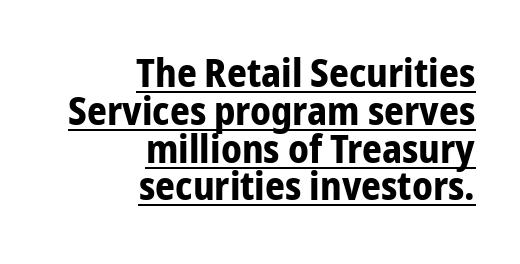
Do the characters align in a grid? No, the font is proportional. Honestly, the letter spacing is just normal — you wouldn't notice it. Decoration check: the copy is underlined. Short and long lines alike share a common ending point at right.
